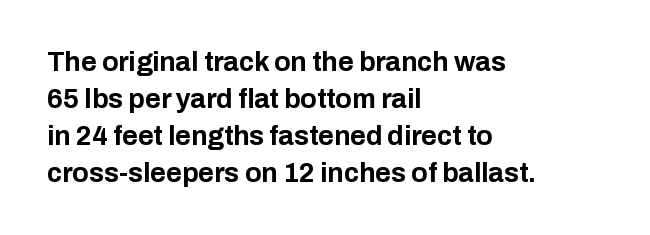
Every character sits straight up, as roman type does. Words appear dense and cohesive because spacing is normal. On the weight axis this lands at bold, roughly 700. In terms of leading, this rendering sits right in the middle.
